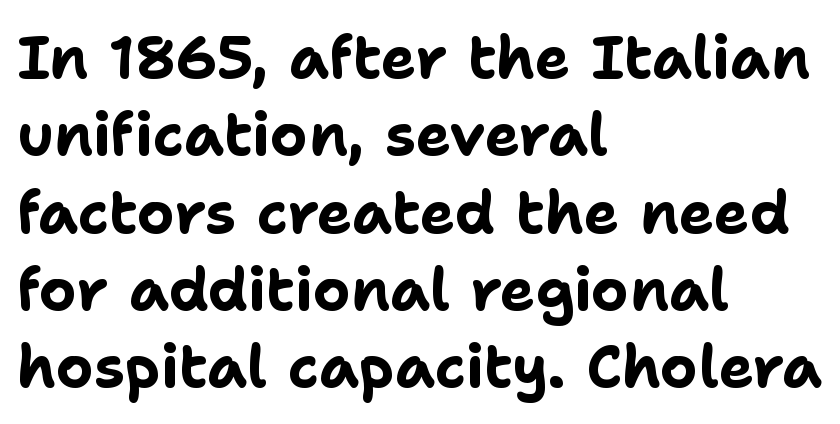
{"serif": "no", "italic": "no", "bold": "yes", "weight": "bold", "width": "normal", "stroke_contrast": "low", "x_height": "medium", "monospaced": "no", "underline": "no", "align": "left", "line_spacing": "normal", "line_spacing_ratio": 1.31, "letter_spacing": "normal", "letter_spacing_em": 0.0, "glyph_px": 59}
